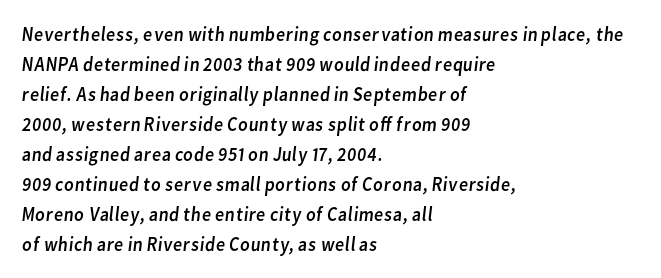
Observe the ordinary spacing: letters are neighbours, not strangers. One-word summary of the alignment: left. The cut favours lightness, reaching ordinary text weight at its darkest. Evenly set lines give the paragraph a standard silhouette. Rule under the text: the space is simply empty.
